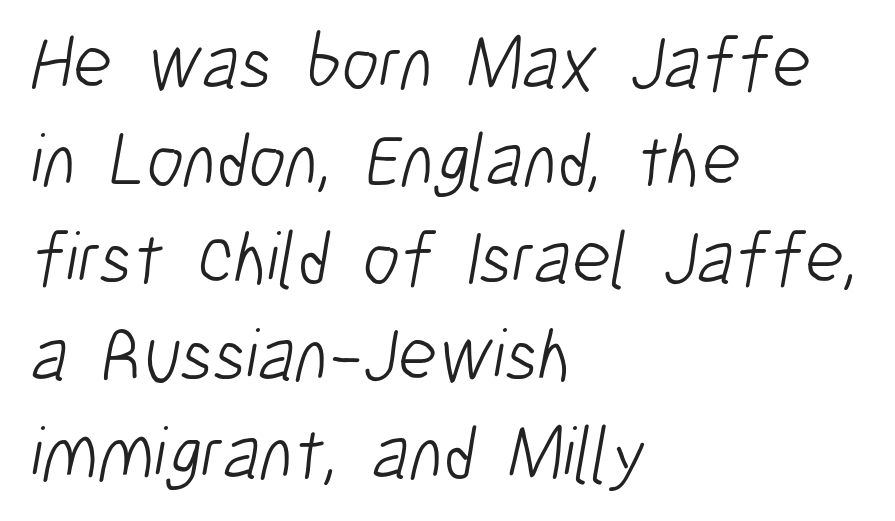
Clear beneath every line of the passage. Is the stroke heavy? The answer is a plain regular-or-lighter. This rendering employs a face without finishing strokes, i.e., a sans-serif. Varying glyph widths throughout — classic text-font behaviour.
